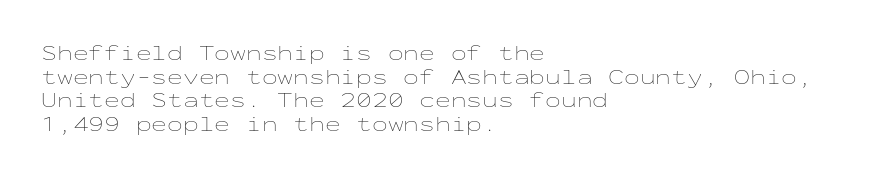
{"italic": "no", "bold": "no", "underline": "no", "align": "left", "line_spacing": "tight", "line_spacing_ratio": 1.12, "letter_spacing": "normal", "letter_spacing_em": 0.0, "glyph_px": 21}
